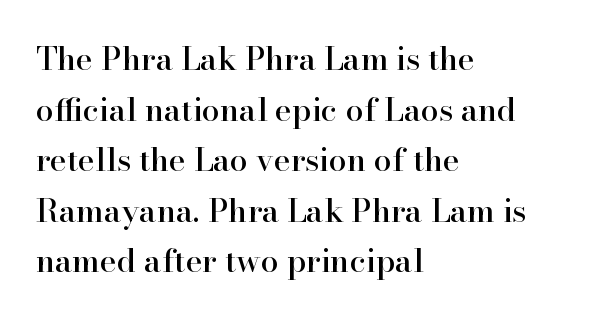
The image shows 32 px serif type, upright; set left-aligned, normal line spacing (1.58x), normal letter spacing, not underlined; high stroke contrast and a small x-height.
